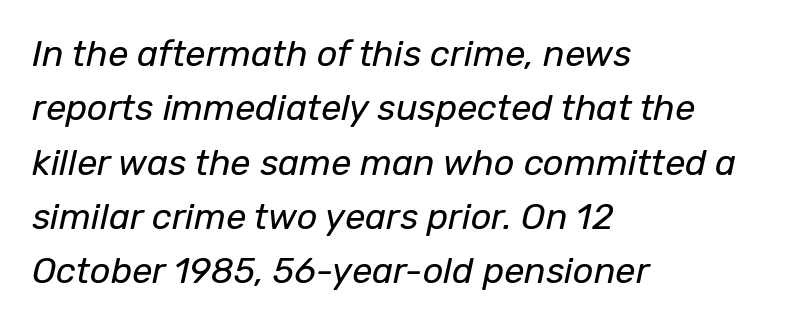
Each new line begins a customary step beneath the previous one. Each line starts at the same left margin while the right side varies. Each word holds together tightly as a unit, with standard inter-letter gaps. Any mark beneath the type? The region is blank. Observe the lean: these are italic letterforms. The rendering uses natural spacing where letterforms have individual widths.
